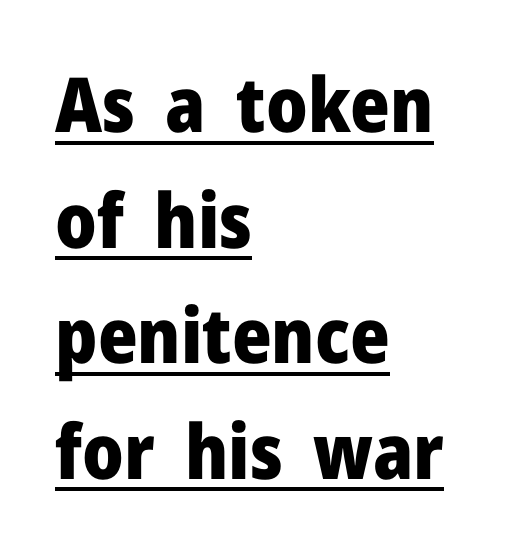
Unlike a traditional serif, this face leaves its strokes unadorned. You can tell it's not italic because the verticals are truly vertical. The face used here appears with an underline applied. These lines keep a tight, regular rhythm from letter to letter. Teacher's note: observe the even left margin — that is flush-left alignment.
